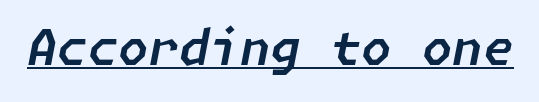
The rendering uses the underline text-decoration. In terms of posture, this sample is oblique. Between one letter and the next there's only the usual sliver of space.
